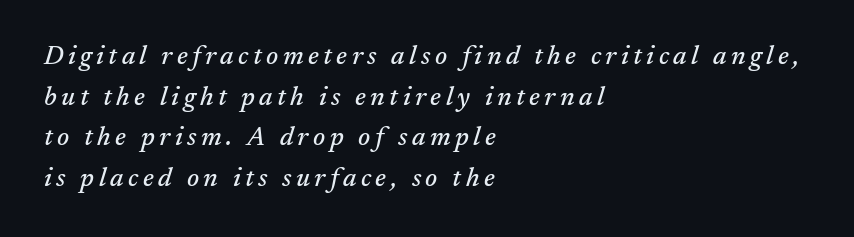
Vertically, the passage feels balanced, rows spaced as you'd expect. Check under the words: just untouched page. In terms of posture, this sample is oblique. Reading down the block, your eye returns to a fixed left position each line.
